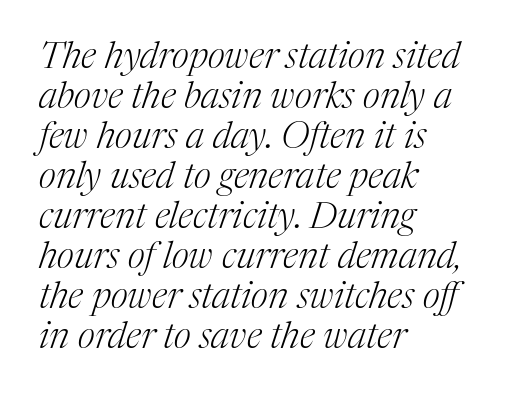
Yep, that's italic — everything's leaning. Vertical spacing — tight. Is the block centered? No — it sits flush against the left margin. The rendering shows small feet on the letterforms — a serif design.
